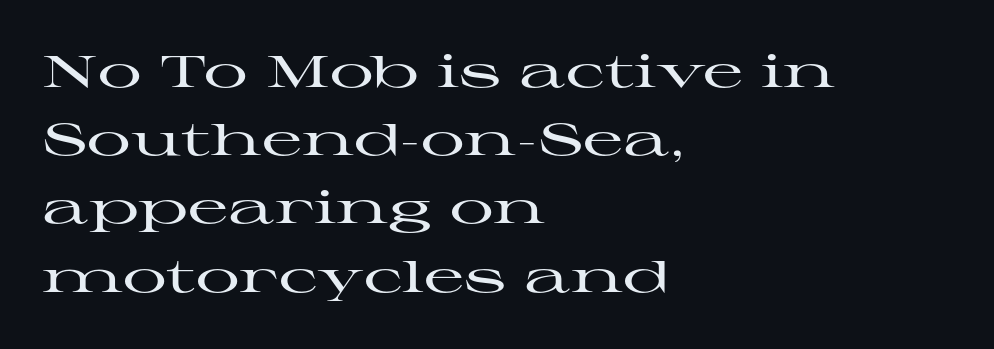
{"serif": "yes", "italic": "no", "width": "wide", "stroke_contrast": "high", "x_height": "medium", "monospaced": "no", "underline": "no", "align": "left", "line_spacing": "normal", "line_spacing_ratio": 1.55, "letter_spacing": "normal", "letter_spacing_em": 0.0, "glyph_px": 44}
